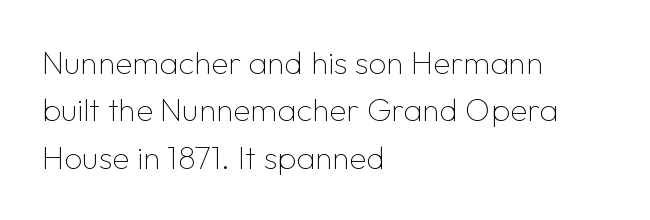
{"serif": "no", "italic": "no", "bold": "no", "weight": "thin", "width": "normal", "stroke_contrast": "low", "x_height": "medium", "monospaced": "no", "underline": "no", "align": "left", "line_spacing": "normal", "line_spacing_ratio": 1.48, "letter_spacing": "normal", "letter_spacing_em": 0.0, "glyph_px": 32}
